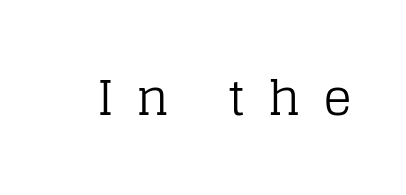
Q: Is the text bold? A: No.
Q: Is the text italic (slanted)? A: No, it is upright.
Q: Is the typeface a serif or a sans-serif typeface? A: Serif.
Q: Is the text underlined? A: No.
Q: Is the spacing between letters normal or unusually wide? A: Unusually wide.
Q: Width (condensed, normal, or wide)? A: Normal.
Q: Stroke contrast? A: Low.
Q: x-height? A: Large.
Q: Monospaced? A: No.
